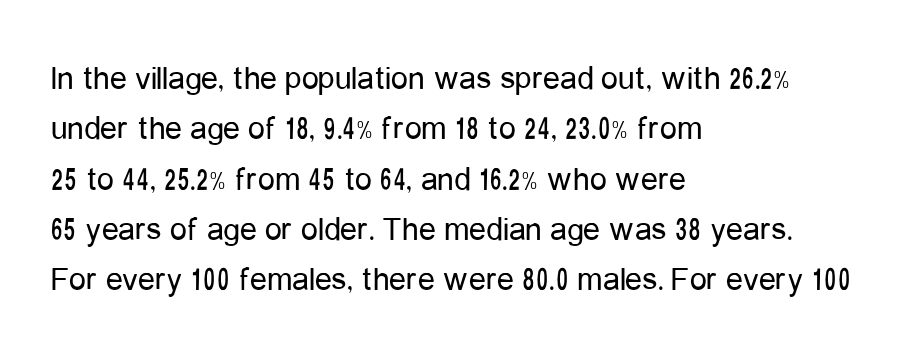
Left-aligned paragraph, ragged on the right. The horizontal fit of the characters is conventional and even. These lines sit exactly where default settings would place them. Is this a fixed-width face? No — the glyphs have proportional, varying widths. It's the straight-up-and-down kind of type. Plain, unruled lines of type.
